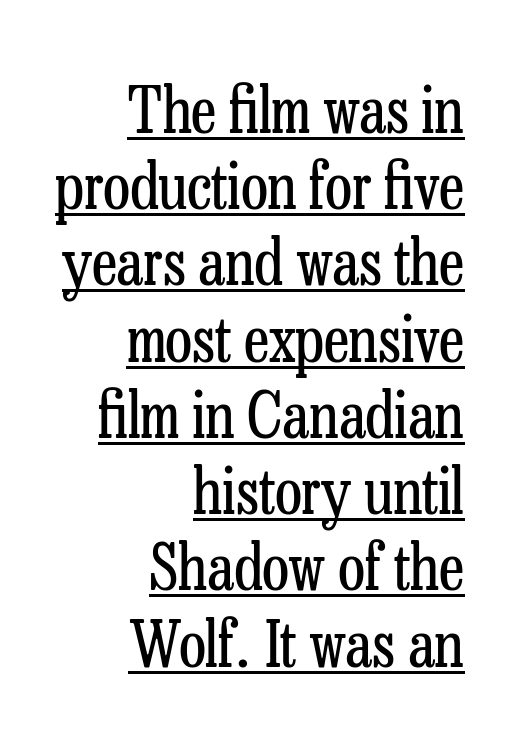
{"serif": "yes", "italic": "no", "bold": "no", "weight": "regular", "width": "condensed", "stroke_contrast": "low", "x_height": "medium", "monospaced": "no", "underline": "yes", "align": "right", "line_spacing_ratio": 1.21, "letter_spacing": "normal", "letter_spacing_em": 0.0, "glyph_px": 63}
